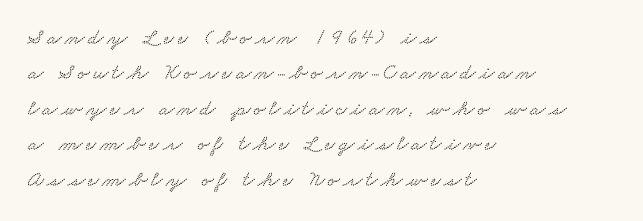
Any mark beneath the type? The region is blank. Evenly set lines give the paragraph a standard silhouette. Casual observation: everything's shoved over to the left.
